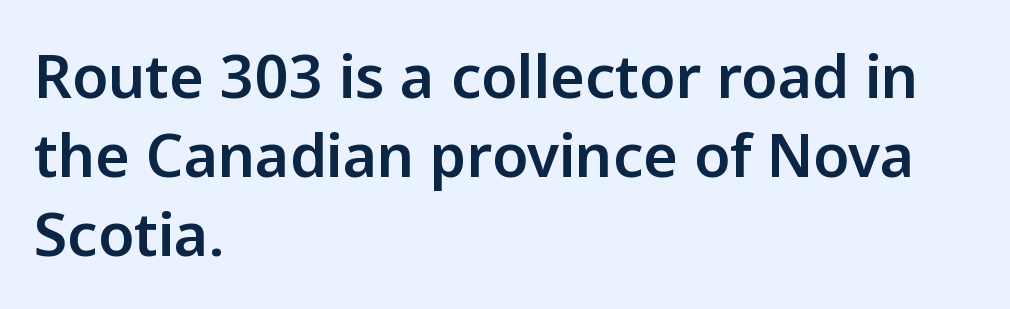
The image shows 59 px sans-serif type, upright; set left-aligned, normal line spacing (1.34x), normal letter spacing, not underlined; low stroke contrast and a medium x-height.
